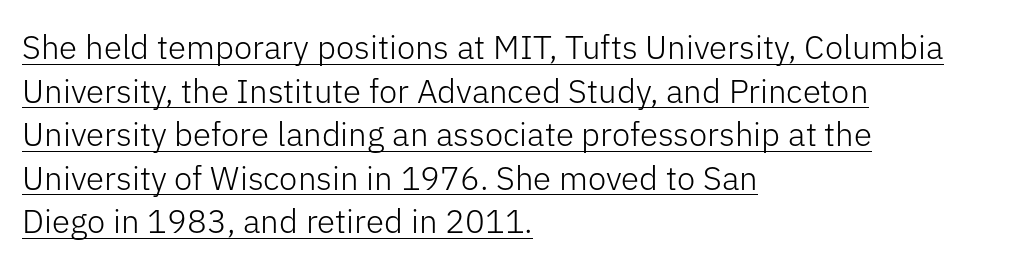
The image shows 33 px light sans-serif type, upright; set left-aligned, normal line spacing (1.32x), normal letter spacing, underlined; low stroke contrast and a medium x-height.
